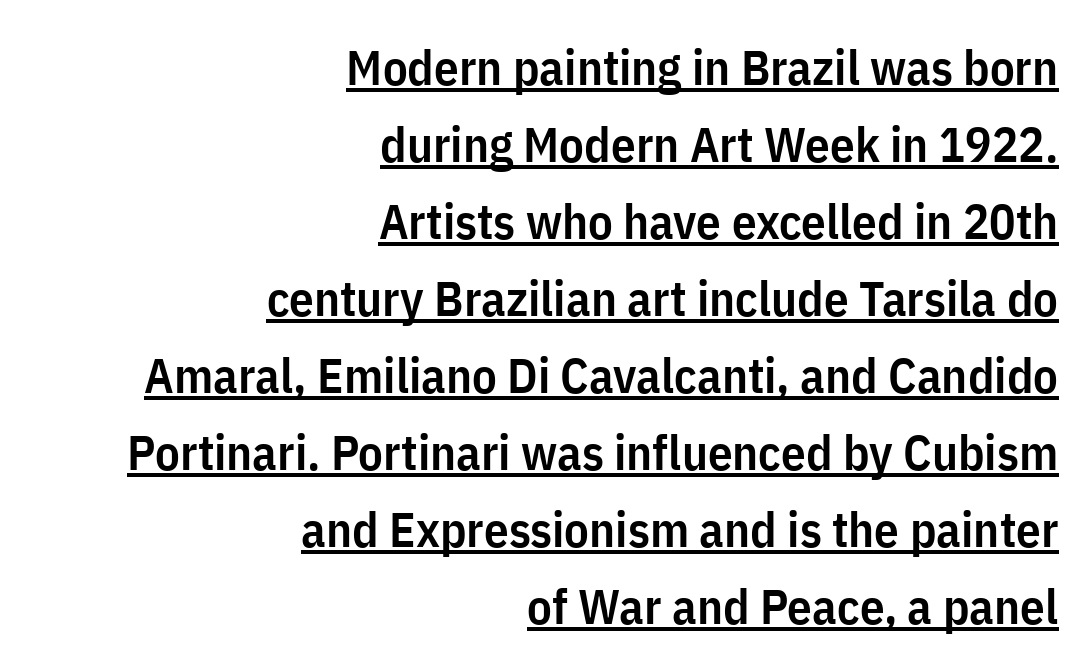
This is the regular roman posture of the typeface. In terms of letterform style, serifs are entirely absent. In designer terms, the underline attribute is active on this setting. The paragraph has a hard right edge and a soft left edge. Stroke thickness is moderately raised; the sample reads as semibold.
